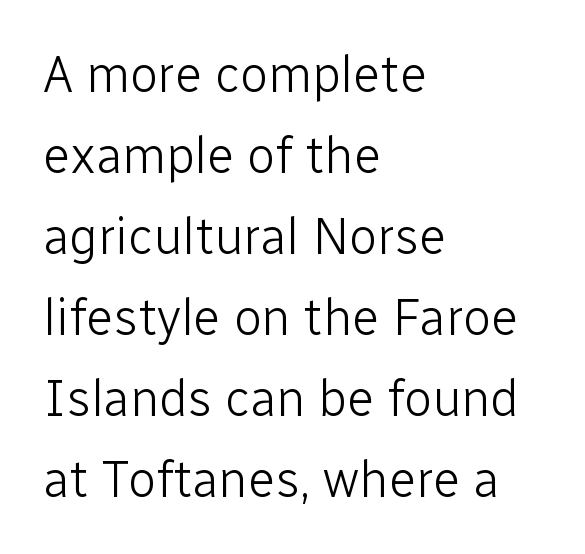
{"serif": "no", "italic": "no", "bold": "no", "weight": "light", "width": "normal", "stroke_contrast": "low", "x_height": "medium", "monospaced": "no", "underline": "no", "align": "left", "line_spacing": "normal", "line_spacing_ratio": 1.59, "letter_spacing": "normal", "letter_spacing_em": 0.0, "glyph_px": 51}
